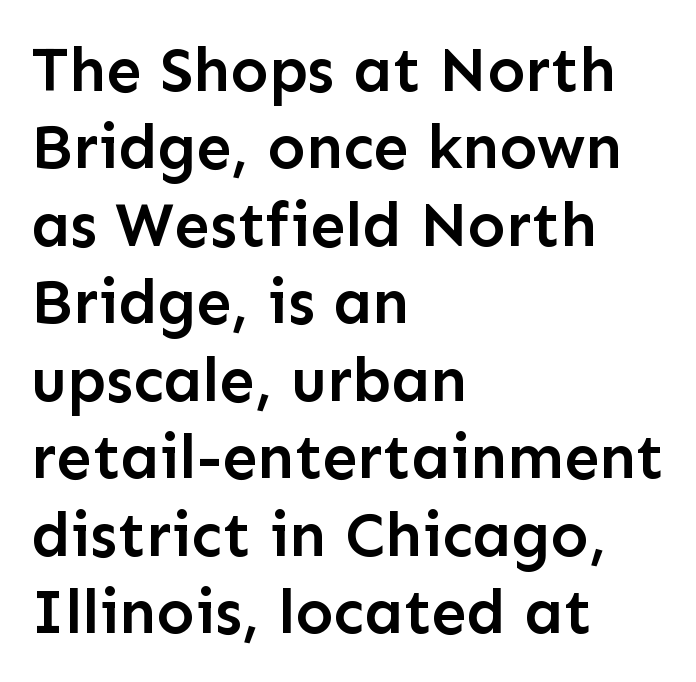
The image shows 63 px semibold sans-serif type, upright; set left-aligned, line spacing 1.23x, normal letter spacing, not underlined; low stroke contrast and a medium x-height.
